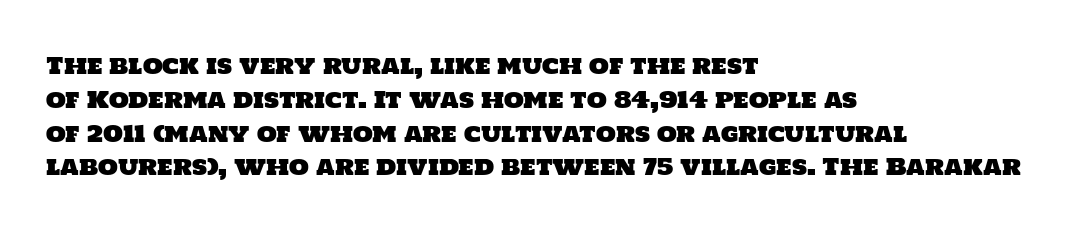
The image shows 23 px text type; set left-aligned, normal line spacing (1.47x), normal letter spacing, not underlined.
